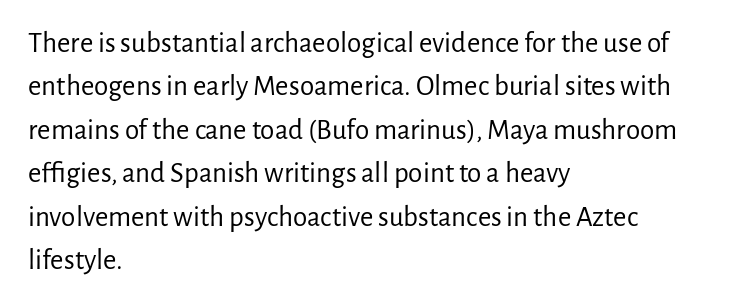
Descender tails drop into unmarked territory. This sample uses an upright cut, with every glyph sitting square on the baseline. These lines keep a tight, regular rhythm from letter to letter. Left-aligned paragraph, ragged on the right. These glyphs show unthickened strokes, regular width or finer. Check where the strokes stop: nothing finishes them off — pure sans.
